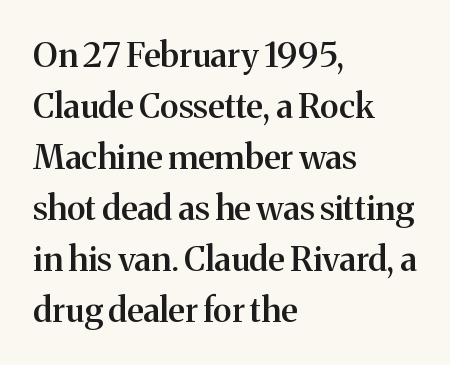
The image shows 34 px semibold serif type, upright; set left-aligned, normal line spacing (1.5x), normal letter spacing, not underlined; medium stroke contrast and a medium x-height.
